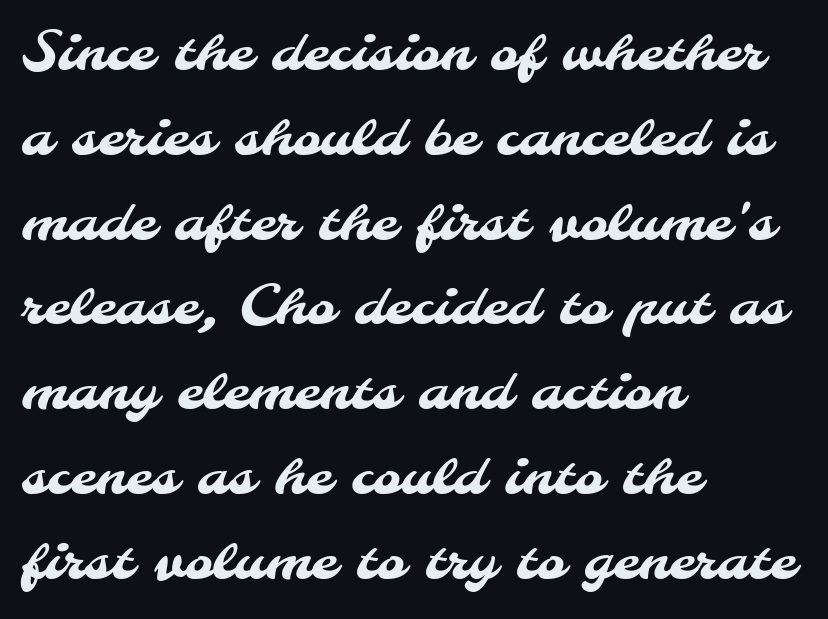
{"serif": "no", "width": "normal", "stroke_contrast": "medium", "x_height": "small", "monospaced": "no", "underline": "no", "align": "left", "line_spacing": "normal", "line_spacing_ratio": 1.57, "letter_spacing": "normal", "letter_spacing_em": 0.0, "glyph_px": 54}
